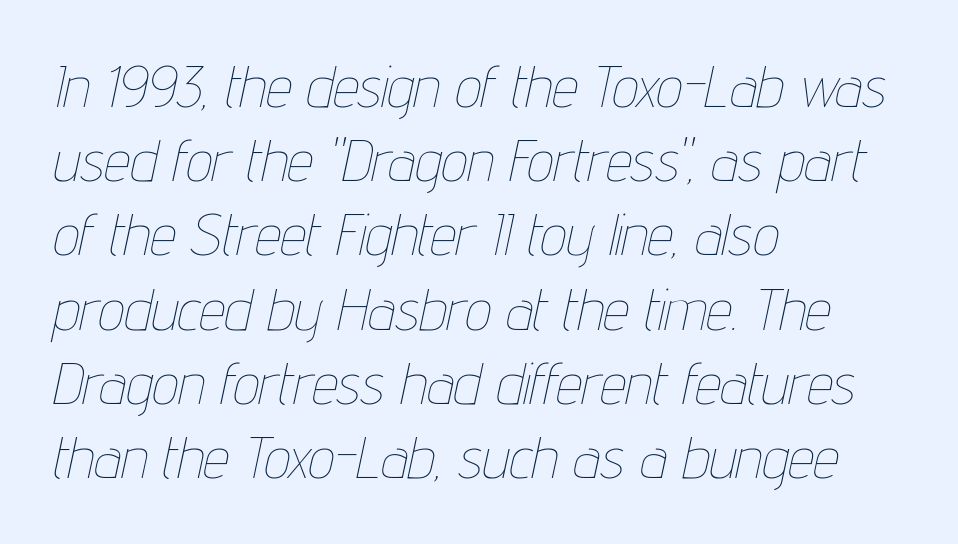
The image shows 58 px thin, condensed type, italic (leaning right); set left-aligned, normal line spacing (1.28x), normal letter spacing, not underlined; low stroke contrast and a medium x-height.
